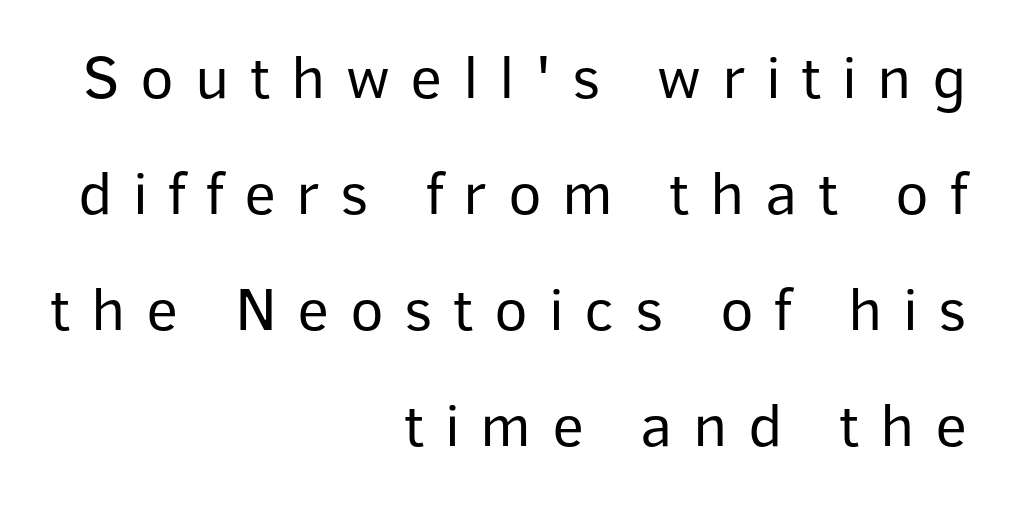
The font family rendered here belongs to the sans-serif group. Letters rest on an invisible, unmarked baseline. In terms of posture, this sample is upright. Is the letter spacing exaggerated? Yes — the characters are pushed far apart.
